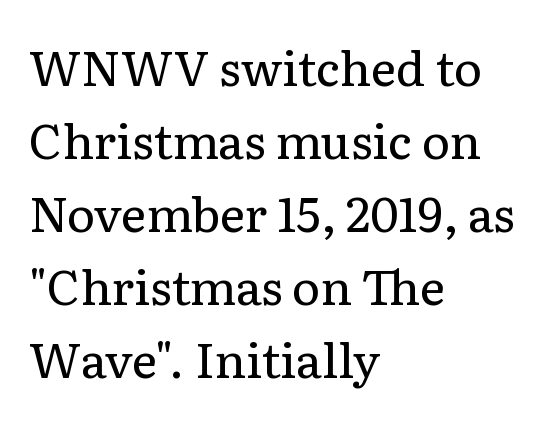
Q: Is the text bold? A: No.
Q: Is the text italic (slanted)? A: No, it is upright.
Q: Is the typeface a serif or a sans-serif typeface? A: Serif.
Q: Is the text underlined? A: No.
Q: How is the paragraph aligned? A: Left-aligned.
Q: Is the spacing between letters normal or unusually wide? A: Normal.
Q: Is the spacing between lines tight, normal or loose? A: Normal.
Q: Width (condensed, normal, or wide)? A: Normal.
Q: Stroke contrast? A: Low.
Q: x-height? A: Medium.
Q: Monospaced? A: No.
